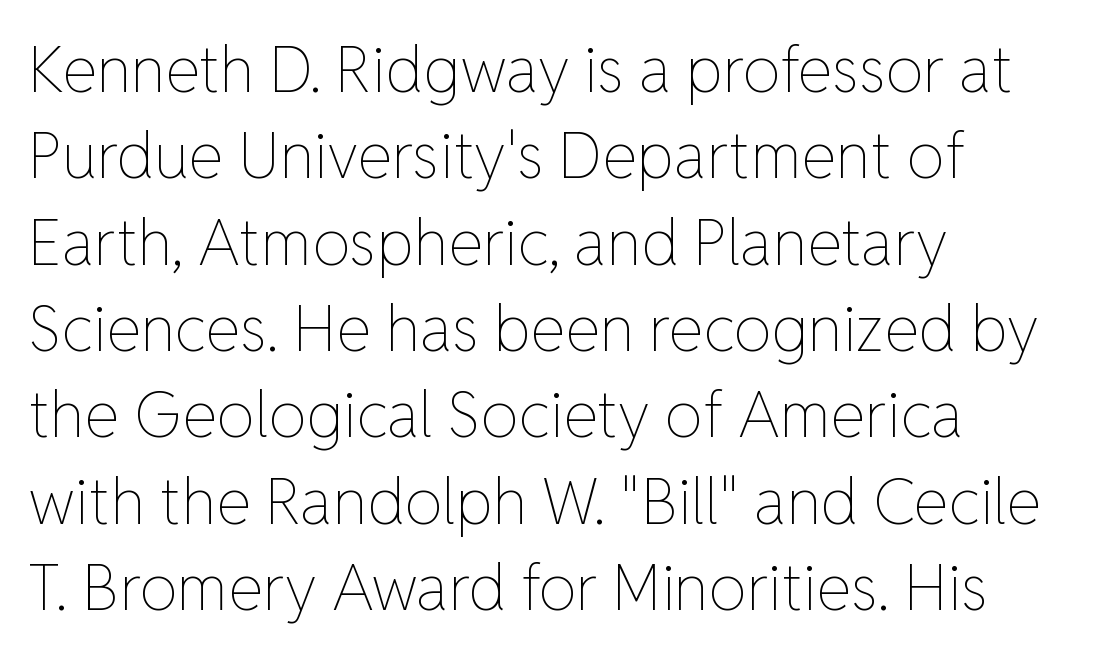
{"italic": "no", "bold": "no", "weight": "thin", "width": "normal", "stroke_contrast": "low", "x_height": "medium", "monospaced": "no", "underline": "no", "align": "left", "line_spacing": "normal", "line_spacing_ratio": 1.37, "letter_spacing": "normal", "letter_spacing_em": 0.0, "glyph_px": 63}
